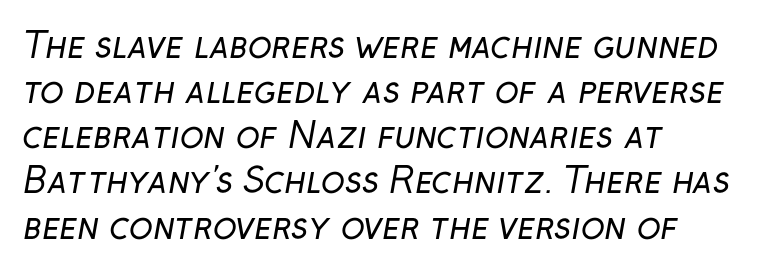
The image shows 35 px regular-weight sans-serif type; set left-aligned, normal line spacing (1.29x), normal letter spacing, not underlined; low stroke contrast and a medium x-height.
